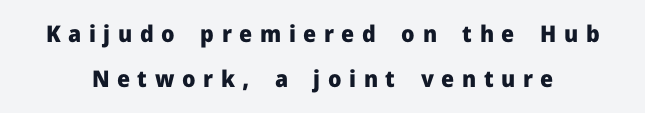
Q: Is the text bold? A: Yes.
Q: Is the text italic (slanted)? A: No, it is upright.
Q: Is the text underlined? A: No.
Q: Is the spacing between letters normal or unusually wide? A: Unusually wide.
Q: Is the spacing between lines tight, normal or loose? A: Loose.
